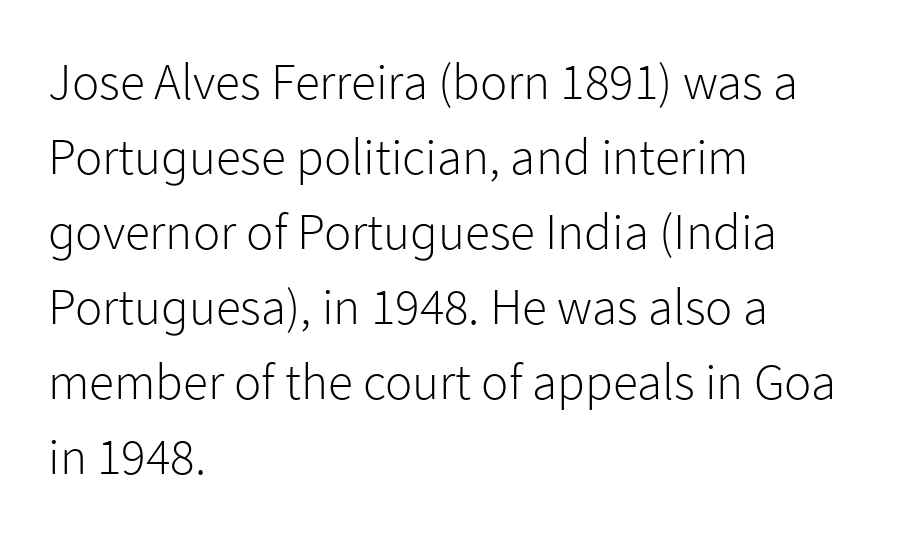
The image shows 51 px light sans-serif type, upright; set left-aligned, normal line spacing (1.47x), normal letter spacing, not underlined; low stroke contrast and a medium x-height.
